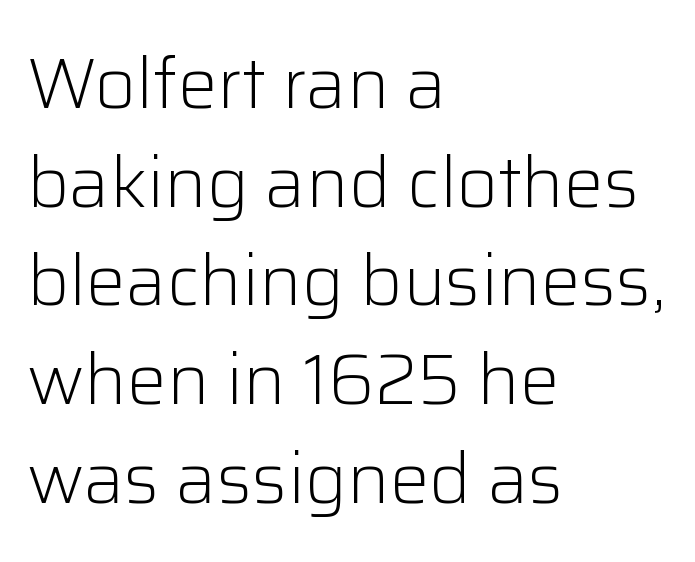
{"serif": "no", "italic": "no", "bold": "no", "weight": "light", "width": "normal", "stroke_contrast": "low", "x_height": "medium", "monospaced": "no", "underline": "no", "align": "left", "line_spacing": "normal", "line_spacing_ratio": 1.39, "letter_spacing": "normal", "letter_spacing_em": 0.0, "glyph_px": 71}
